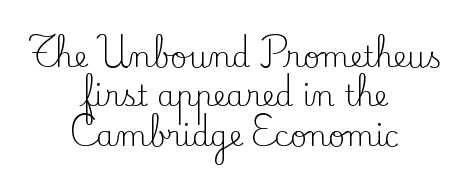
Q: Is the text bold? A: No.
Q: Is the text italic (slanted)? A: No, it is upright.
Q: Is the text underlined? A: No.
Q: How is the paragraph aligned? A: Centered.
Q: Is the spacing between letters normal or unusually wide? A: Normal.
Q: Is the spacing between lines tight, normal or loose? A: Normal.
Q: Width (condensed, normal, or wide)? A: Normal.
Q: Stroke contrast? A: Low.
Q: x-height? A: Small.
Q: Monospaced? A: No.
